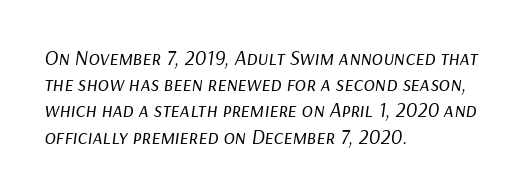
A typesetter would call this zero additional tracking. The line-height multiplier appears to be the usual default. Glance below the letters and you will spot only blank space. The ragged edge is on the right, which tells us the setting is flush left.
